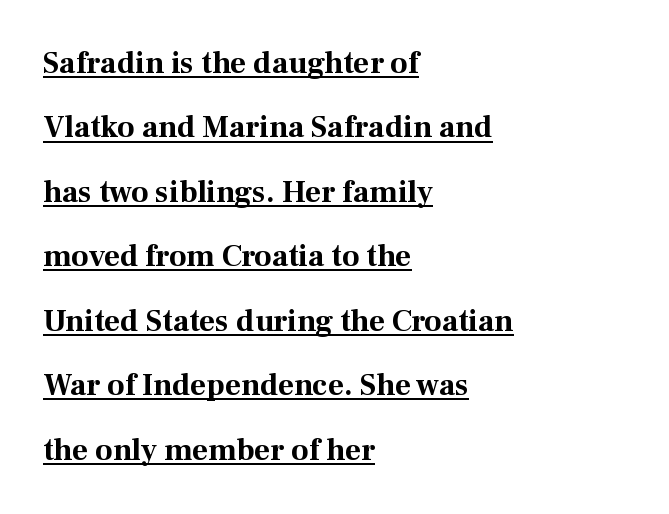
{"serif": "yes", "italic": "no", "bold": "yes", "weight": "bold", "width": "normal", "stroke_contrast": "medium", "x_height": "medium", "monospaced": "no", "underline": "yes", "align": "left", "line_spacing": "loose", "line_spacing_ratio": 2.08, "letter_spacing": "normal", "letter_spacing_em": 0.0, "glyph_px": 31}
